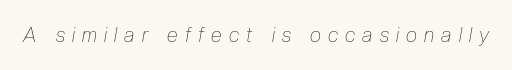
{"italic": "yes", "lean": "right", "slant_degrees": 10, "bold": "no", "underline": "no", "letter_spacing": "wide", "letter_spacing_em": 0.36, "glyph_px": 20}
